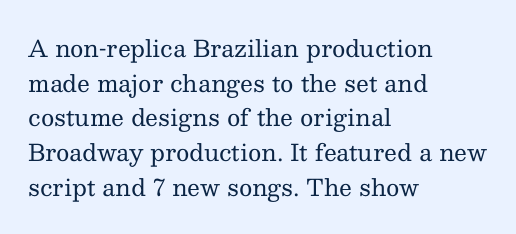
Q: Is the text bold? A: No.
Q: Is the text italic (slanted)? A: No, it is upright.
Q: Is the text underlined? A: No.
Q: How is the paragraph aligned? A: Left-aligned.
Q: Is the spacing between letters normal or unusually wide? A: Normal.
Q: Is the spacing between lines tight, normal or loose? A: Normal.
